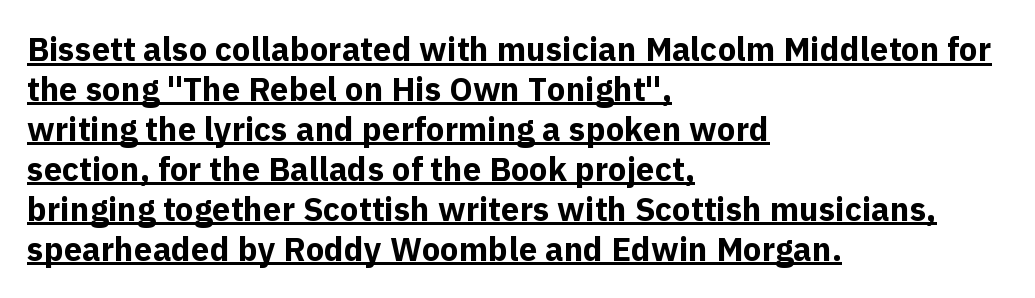
Strong, thick strokes mark this as bold type. You can see a thin bar hugging the bottom of the glyphs. To sum up the face: it is a sans, with no serifs. This sample has the flowing, uneven cadence of proportional lettering.
